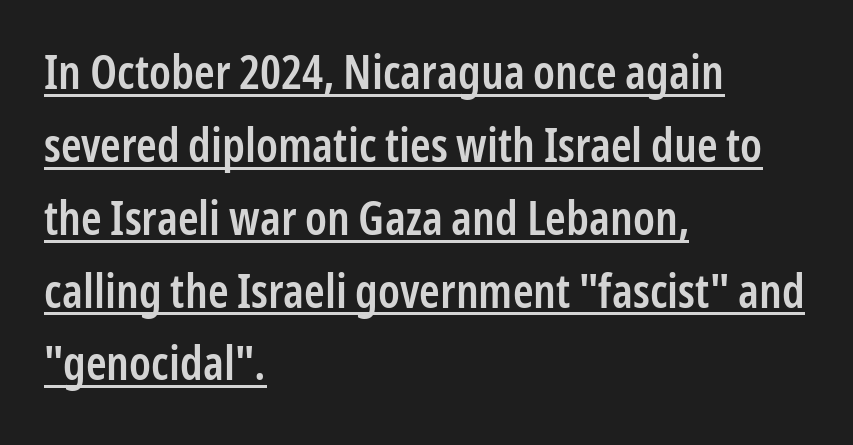
A typesetter would call this zero additional tracking. A student would call this left alignment; a typographer would say flush left, rag right. The lines sit at an ordinary, default distance from one another. The sample's only ornament is a line tracing under the words.
